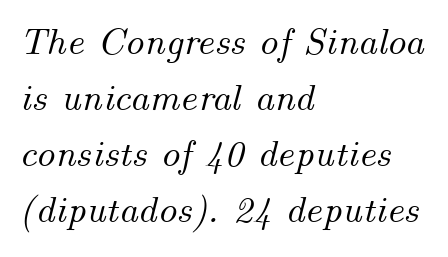
Q: Is the text italic (slanted)? A: Yes, it leans right by about 14 degrees.
Q: Is the text underlined? A: No.
Q: How is the paragraph aligned? A: Left-aligned.
Q: Is the spacing between letters normal or unusually wide? A: Normal.
Q: Is the spacing between lines tight, normal or loose? A: Normal.
Q: Width (condensed, normal, or wide)? A: Normal.
Q: Stroke contrast? A: Medium.
Q: x-height? A: Small.
Q: Monospaced? A: No.
